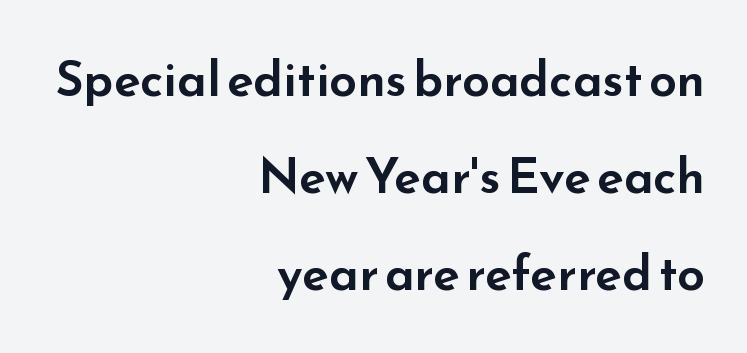
The image shows 49 px wide sans-serif type, upright; set right-aligned, loose line spacing (1.98x), normal letter spacing, not underlined; low stroke contrast and a small x-height.
